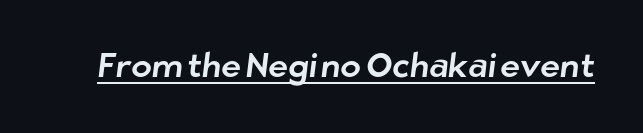
Q: Is the typeface a serif or a sans-serif typeface? A: Sans-serif.
Q: Is the text underlined? A: Yes.
Q: Is the spacing between letters normal or unusually wide? A: Normal.
Q: Width (condensed, normal, or wide)? A: Normal.
Q: Stroke contrast? A: Low.
Q: x-height? A: Medium.
Q: Monospaced? A: No.
